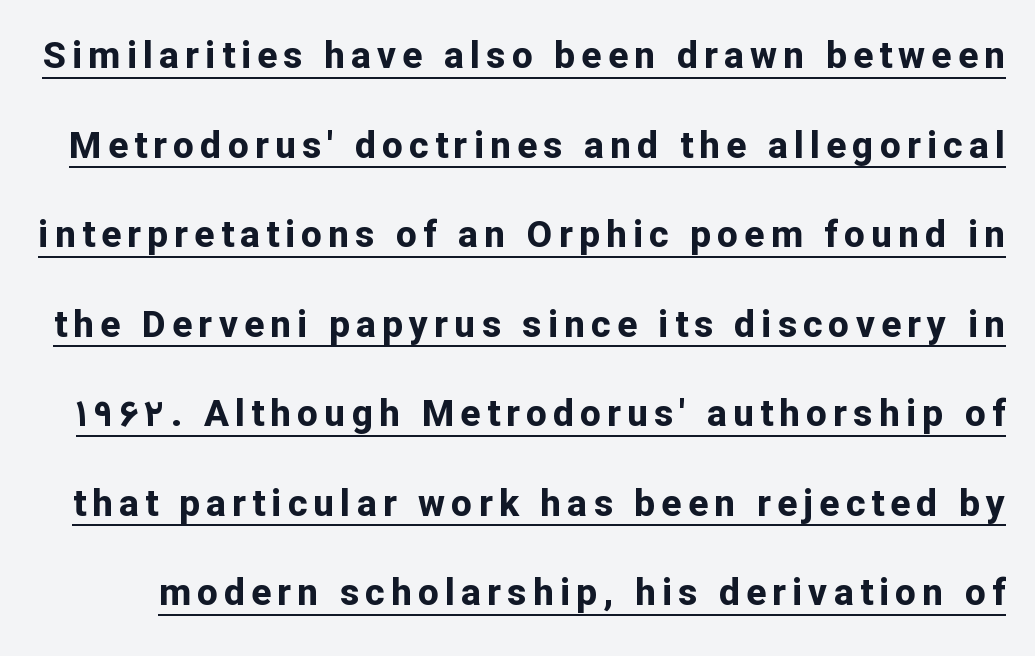
A typesetter would call this proportional, since set widths differ per character. Tall strokes in this sample are plumb rather than angled. The passage shown is underscored from start to finish. The glyphs in this specimen are sans serif.
